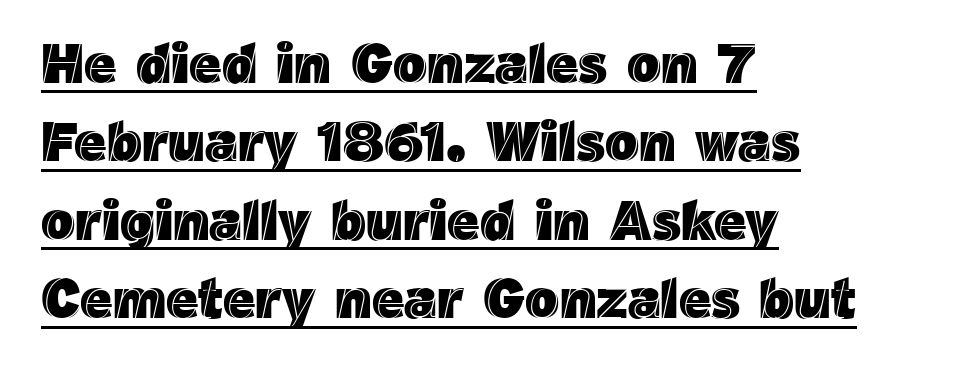
Q: Is the text italic (slanted)? A: No, it is upright.
Q: Is the text underlined? A: Yes.
Q: How is the paragraph aligned? A: Left-aligned.
Q: Is the spacing between letters normal or unusually wide? A: Normal.
Q: Is the spacing between lines tight, normal or loose? A: Normal.
Q: Width (condensed, normal, or wide)? A: Normal.
Q: x-height? A: Medium.
Q: Monospaced? A: No.
